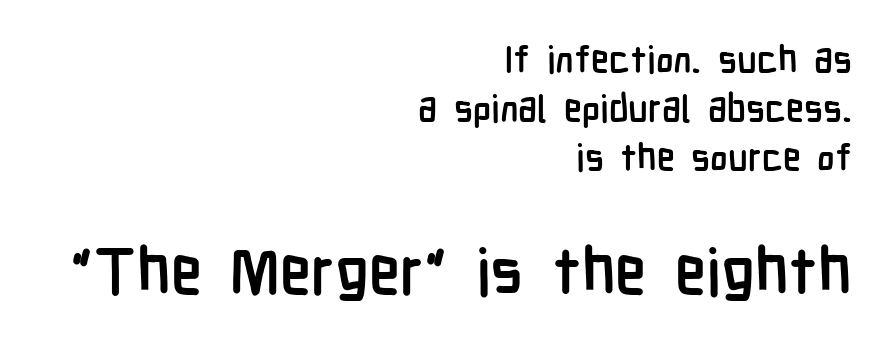
{"serif": "no", "italic": "no", "bold": "yes", "weight": "semibold", "width": "condensed", "stroke_contrast": "low", "x_height": "medium", "monospaced": "no", "underline": "no", "align": "right", "line_spacing": "normal", "line_spacing_ratio": 1.32, "letter_spacing": "normal", "letter_spacing_em": 0.0, "larger_block": "second", "size_ratio": 1.73, "glyph_px": 64}
